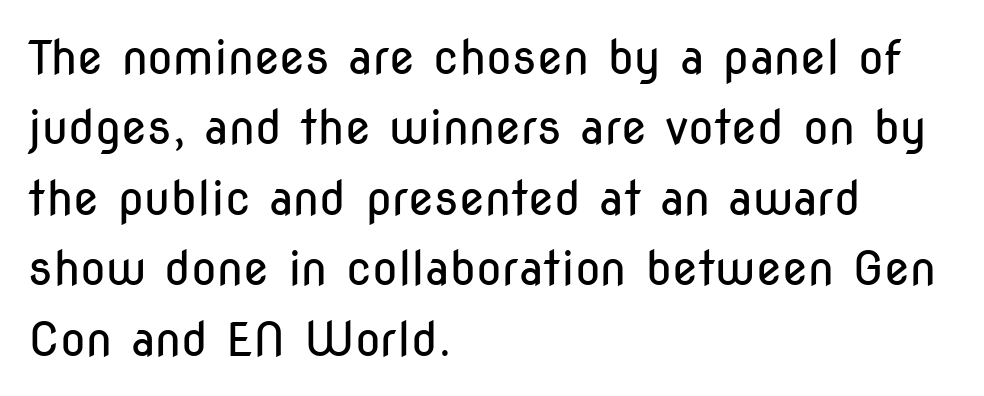
Q: Is the text bold? A: No.
Q: Is the text italic (slanted)? A: No, it is upright.
Q: Is the typeface a serif or a sans-serif typeface? A: Sans-serif.
Q: Is the text underlined? A: No.
Q: How is the paragraph aligned? A: Left-aligned.
Q: Is the spacing between letters normal or unusually wide? A: Normal.
Q: Is the spacing between lines tight, normal or loose? A: Normal.
Q: Width (condensed, normal, or wide)? A: Condensed.
Q: Stroke contrast? A: Low.
Q: x-height? A: Medium.
Q: Monospaced? A: No.
